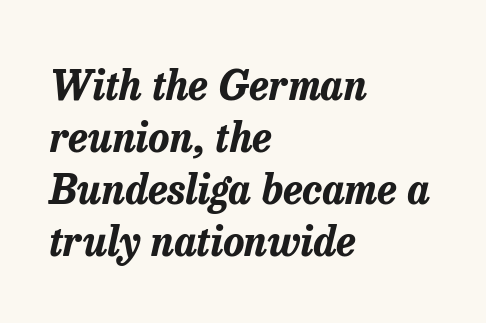
The image shows 40 px bold type, italic (leaning right); set left-aligned, normal line spacing (1.3x), normal letter spacing, not underlined; low stroke contrast and a medium x-height.
